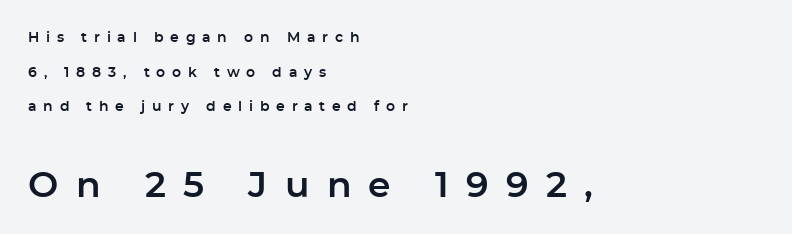
The image shows 36 px sans-serif type, upright; set left-aligned, loose line spacing (2.48x), unusually wide letter spacing (+0.48 em), not underlined; the second (bottom) block is 2.57x larger; low stroke contrast and a medium x-height.
